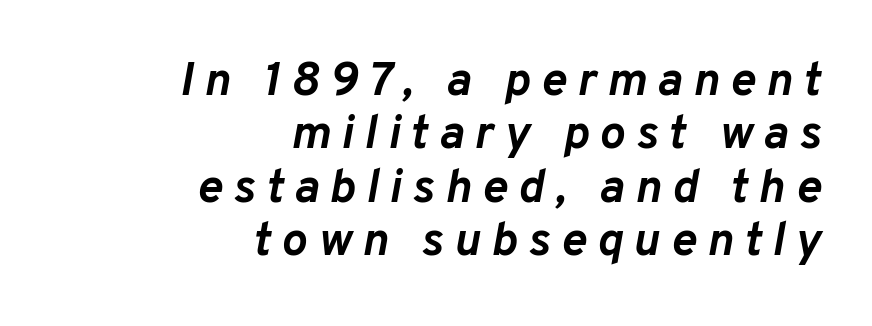
The image shows 48 px semibold type, italic (leaning right); set right-aligned, tight line spacing (1.11x), unusually wide letter spacing (+0.22 em), not underlined; low stroke contrast and a medium x-height.
